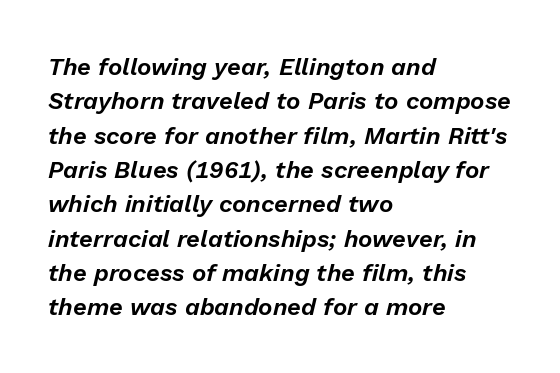
Check under the words: just untouched page. The passage is arranged the way most books set body copy — flush left. The passage shown has conventional tracking throughout. One glance says typical: line gaps are just what's usual. A typesetter would mark this as italic.
